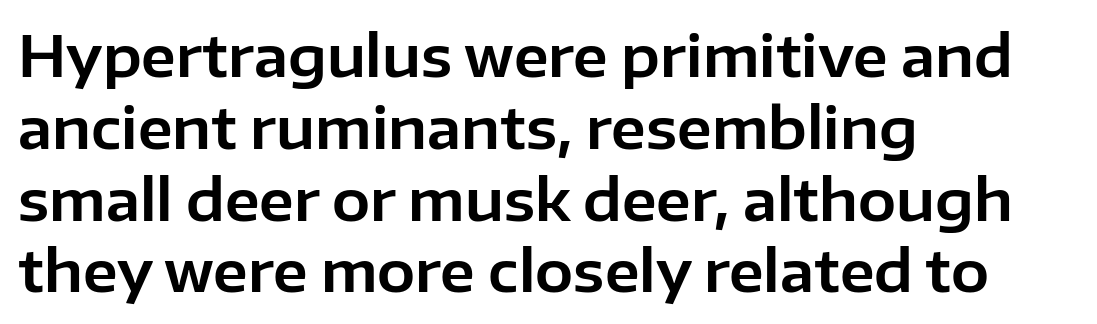
{"serif": "no", "italic": "no", "width": "normal", "stroke_contrast": "low", "x_height": "medium", "monospaced": "no", "underline": "no", "align": "left", "line_spacing": "normal", "line_spacing_ratio": 1.26, "letter_spacing": "normal", "letter_spacing_em": 0.0, "glyph_px": 57}
